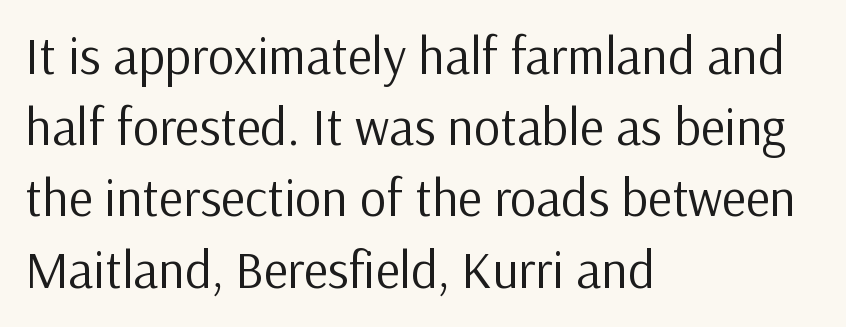
The weight tops out at a normal text grade. Nope, no serifs anywhere on these letters. Posture: straight, roman, zero tilt. There is no visible air inserted between adjacent glyphs. Varying glyph widths throughout — classic text-font behaviour. The rendering uses a moderate line-height, typical for paragraphs.
